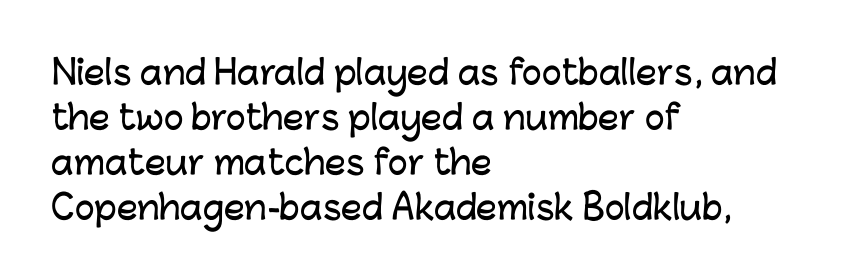
The image shows 33 px sans-serif type, upright; set left-aligned, normal line spacing (1.36x), normal letter spacing, not underlined; low stroke contrast and a medium x-height.
